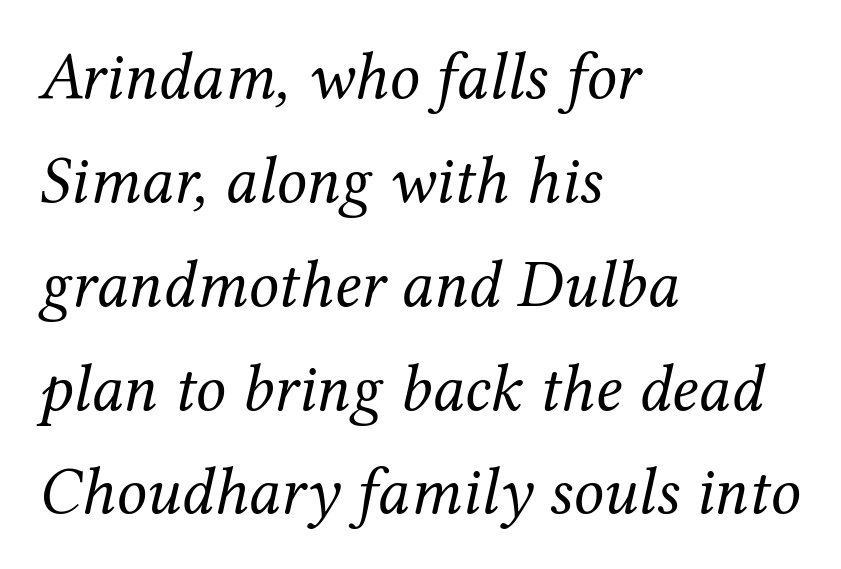
Q: Is the text bold? A: No.
Q: Is the text italic (slanted)? A: Yes, it leans right by about 12 degrees.
Q: Is the typeface a serif or a sans-serif typeface? A: Serif.
Q: Is the text underlined? A: No.
Q: How is the paragraph aligned? A: Left-aligned.
Q: Is the spacing between letters normal or unusually wide? A: Normal.
Q: Is the spacing between lines tight, normal or loose? A: Normal.
Q: Width (condensed, normal, or wide)? A: Normal.
Q: Stroke contrast? A: Medium.
Q: x-height? A: Medium.
Q: Monospaced? A: No.
